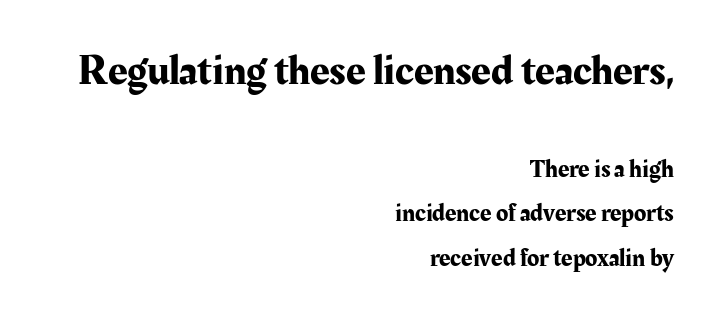
The image shows 43 px serif type, upright; set right-aligned, line spacing 1.78x, normal letter spacing, not underlined; the first (top) block is 1.72x larger; medium stroke contrast and a medium x-height.
